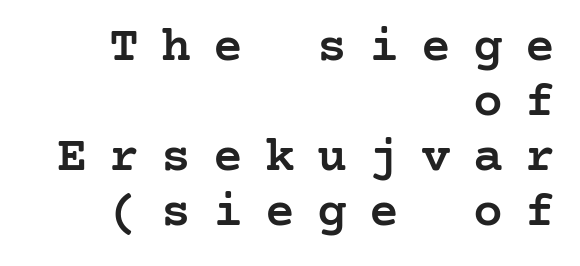
The image shows 50 px semibold serif type, upright; set right-aligned, tight line spacing (1.1x), unusually wide letter spacing (+0.44 em), not underlined; low stroke contrast and a medium x-height.
